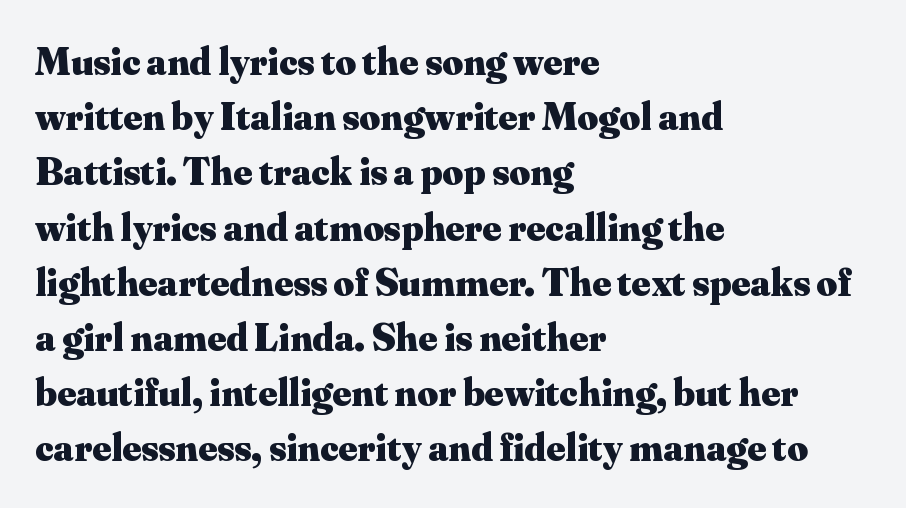
Q: Is the text bold? A: Yes.
Q: Is the text italic (slanted)? A: No, it is upright.
Q: Is the typeface a serif or a sans-serif typeface? A: Serif.
Q: Is the text underlined? A: No.
Q: How is the paragraph aligned? A: Left-aligned.
Q: Is the spacing between letters normal or unusually wide? A: Normal.
Q: Is the spacing between lines tight, normal or loose? A: Normal.
Q: Width (condensed, normal, or wide)? A: Normal.
Q: Stroke contrast? A: Medium.
Q: x-height? A: Small.
Q: Monospaced? A: No.
